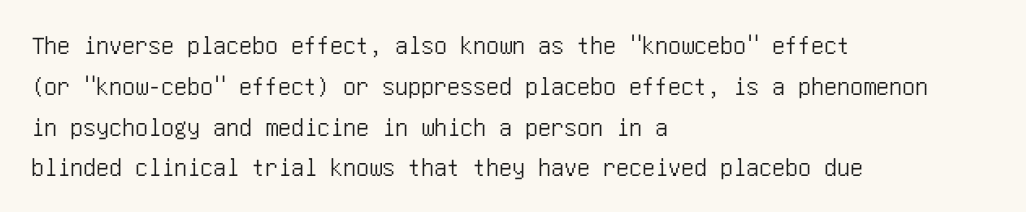
The image shows 26 px text type, upright; set left-aligned, normal line spacing (1.57x), normal letter spacing, not underlined.
